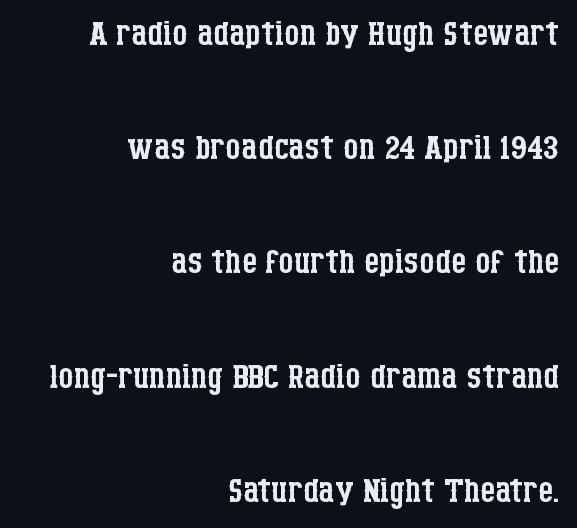
{"serif": "yes", "italic": "no", "bold": "no", "weight": "regular", "width": "condensed", "stroke_contrast": "low", "x_height": "large", "monospaced": "no", "underline": "no", "align": "right", "line_spacing": "loose", "line_spacing_ratio": 2.38, "letter_spacing": "normal", "letter_spacing_em": 0.0, "glyph_px": 48}
